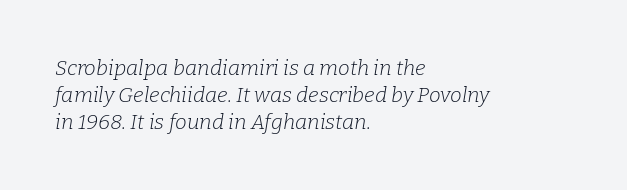
{"italic": "yes", "lean": "right", "slant_degrees": 9, "bold": "no", "underline": "no", "align": "left", "line_spacing": "normal", "line_spacing_ratio": 1.28, "letter_spacing": "normal", "letter_spacing_em": 0.0, "glyph_px": 21}
